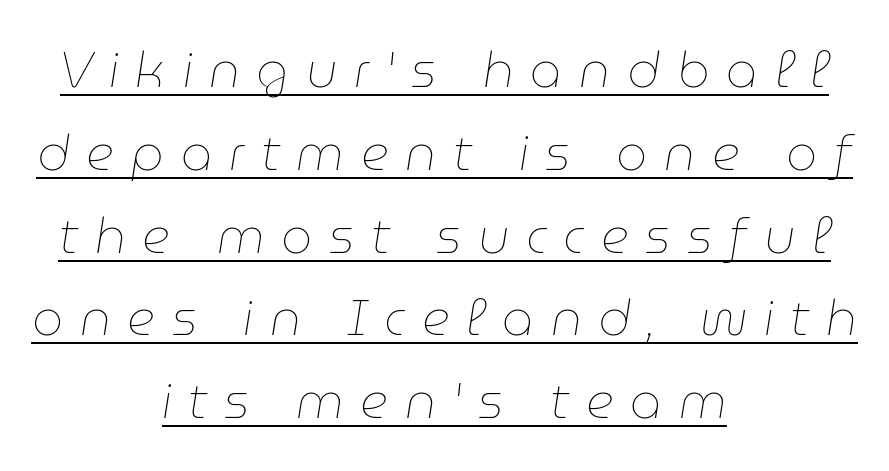
{"italic": "yes", "lean": "right", "slant_degrees": 9, "bold": "no", "weight": "thin", "width": "normal", "stroke_contrast": "low", "x_height": "medium", "monospaced": "no", "underline": "yes", "align": "center", "line_spacing": "normal", "line_spacing_ratio": 1.69, "letter_spacing": "wide", "letter_spacing_em": 0.34, "glyph_px": 49}
